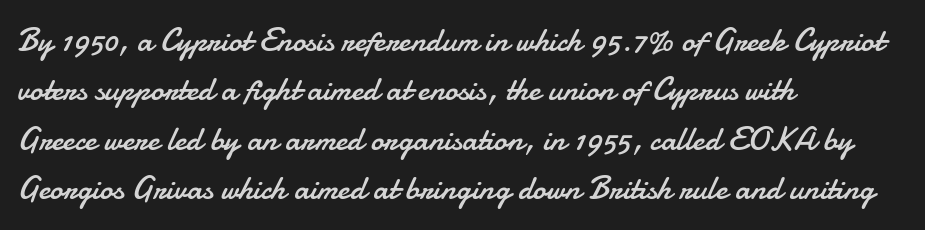
{"serif": "no", "bold": "no", "weight": "regular", "width": "normal", "stroke_contrast": "low", "x_height": "small", "monospaced": "no", "underline": "no", "align": "left", "line_spacing": "normal", "line_spacing_ratio": 1.5, "letter_spacing": "normal", "letter_spacing_em": 0.0, "glyph_px": 33}
